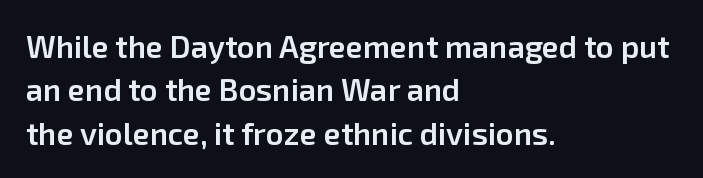
Q: Is the text bold? A: Semi-bold.
Q: Is the text italic (slanted)? A: No, it is upright.
Q: Is the typeface a serif or a sans-serif typeface? A: Sans-serif.
Q: Is the text underlined? A: No.
Q: How is the paragraph aligned? A: Left-aligned.
Q: Is the spacing between letters normal or unusually wide? A: Normal.
Q: Is the spacing between lines tight, normal or loose? A: Normal.
Q: Width (condensed, normal, or wide)? A: Normal.
Q: Stroke contrast? A: Low.
Q: x-height? A: Medium.
Q: Monospaced? A: No.
